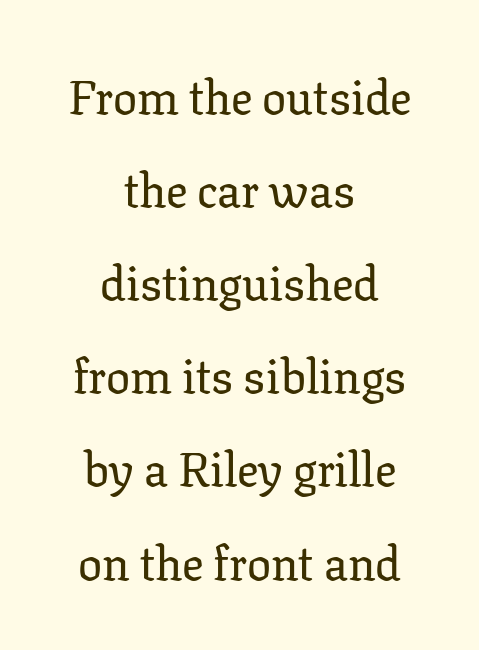
Q: Is the text italic (slanted)? A: No, it is upright.
Q: Is the typeface a serif or a sans-serif typeface? A: Serif.
Q: Is the text underlined? A: No.
Q: How is the paragraph aligned? A: Centered.
Q: Is the spacing between letters normal or unusually wide? A: Normal.
Q: Is the spacing between lines tight, normal or loose? A: Loose.
Q: Width (condensed, normal, or wide)? A: Normal.
Q: Stroke contrast? A: Low.
Q: x-height? A: Medium.
Q: Monospaced? A: No.
